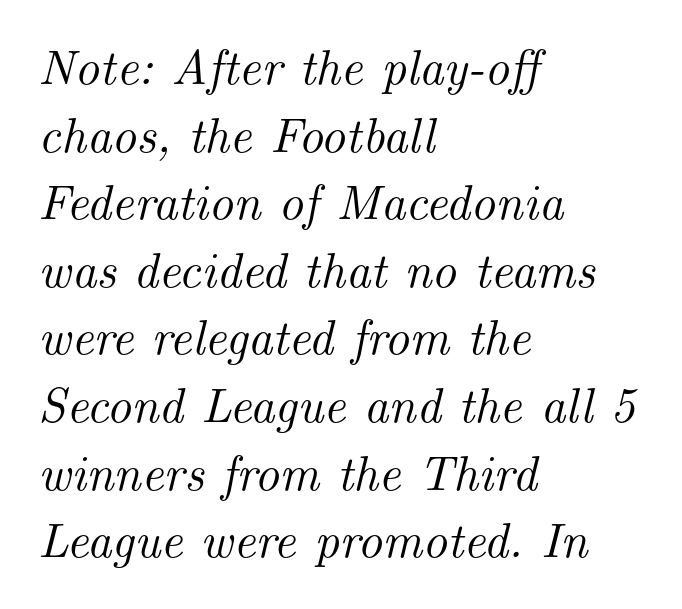
Q: Is the text italic (slanted)? A: Yes, it leans right by about 14 degrees.
Q: Is the typeface a serif or a sans-serif typeface? A: Serif.
Q: Is the text underlined? A: No.
Q: How is the paragraph aligned? A: Left-aligned.
Q: Is the spacing between letters normal or unusually wide? A: Normal.
Q: Is the spacing between lines tight, normal or loose? A: Normal.
Q: Width (condensed, normal, or wide)? A: Normal.
Q: Stroke contrast? A: Medium.
Q: x-height? A: Small.
Q: Monospaced? A: No.
